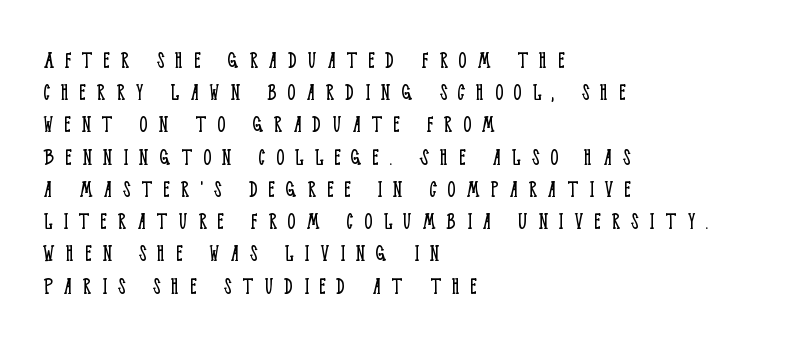
{"italic": "no", "bold": "no", "underline": "no", "align": "left", "line_spacing": "normal", "line_spacing_ratio": 1.29, "letter_spacing": "wide", "letter_spacing_em": 0.43, "glyph_px": 25}
